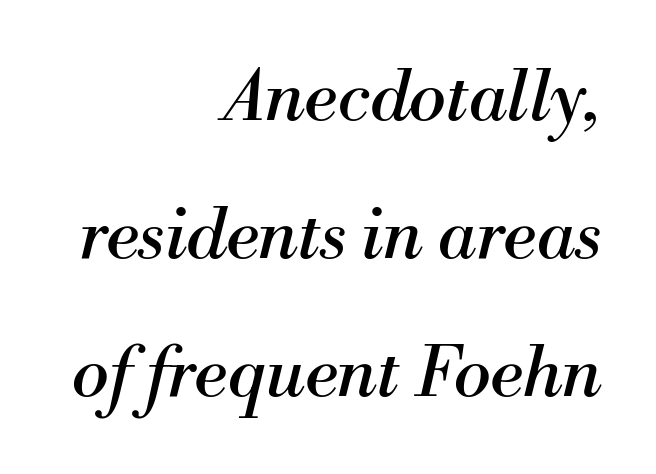
Q: Is the text bold? A: No.
Q: Is the text italic (slanted)? A: Yes, it leans right by about 13 degrees.
Q: Is the typeface a serif or a sans-serif typeface? A: Serif.
Q: Is the text underlined? A: No.
Q: How is the paragraph aligned? A: Right-aligned.
Q: Is the spacing between letters normal or unusually wide? A: Normal.
Q: Is the spacing between lines tight, normal or loose? A: Loose.
Q: Width (condensed, normal, or wide)? A: Normal.
Q: Stroke contrast? A: Medium.
Q: x-height? A: Small.
Q: Monospaced? A: No.
